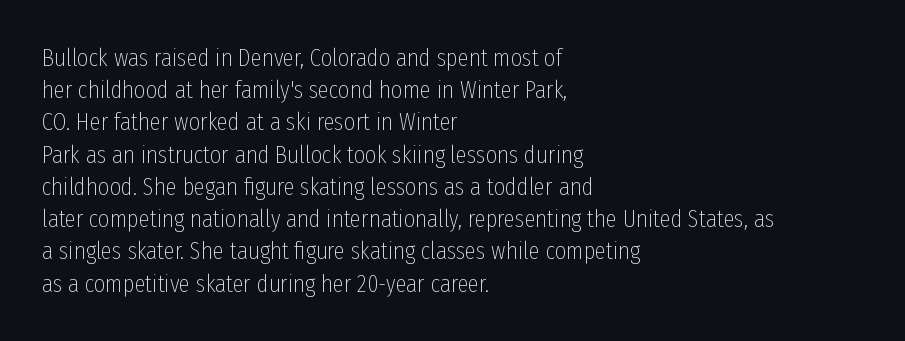
The image shows 25 px text type, upright; set left-aligned, normal line spacing (1.29x), normal letter spacing, not underlined.
